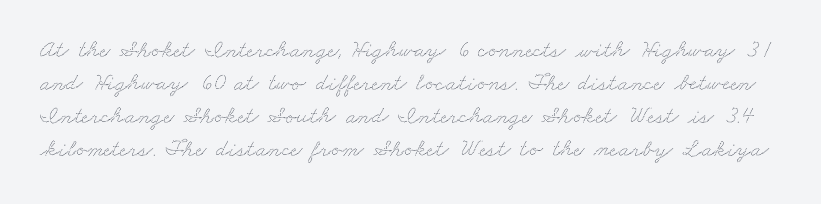
Nothing unusual about the tracking: characters are spaced as the font intends. Each row of text sits above clean, open space. Is there much room between lines? A standard amount, neither cramped nor airy.
